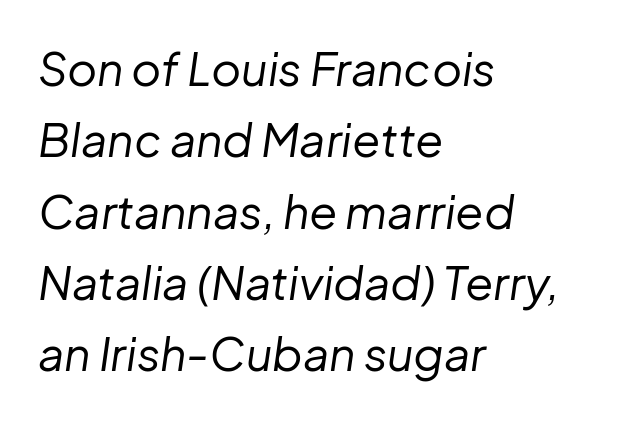
The image shows 46 px regular-weight type, italic (leaning right); set left-aligned, normal line spacing (1.55x), normal letter spacing, not underlined; low stroke contrast and a medium x-height.
